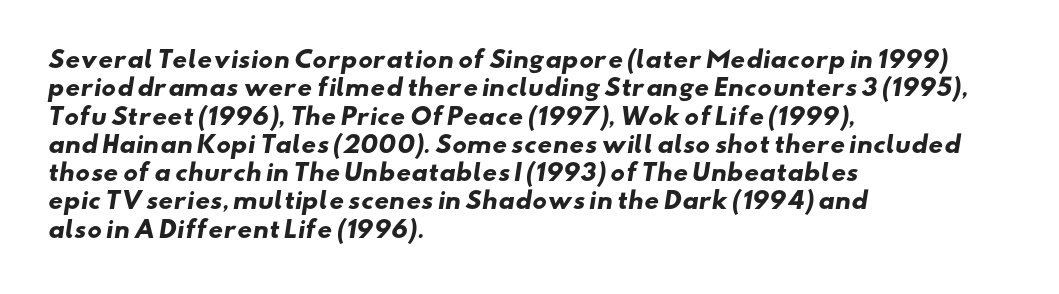
Words appear dense and cohesive because spacing is normal. A classic flush-left, rag-right setting is used for this passage. No word sits above an underline. The sample has been set heavy, in full bold.
